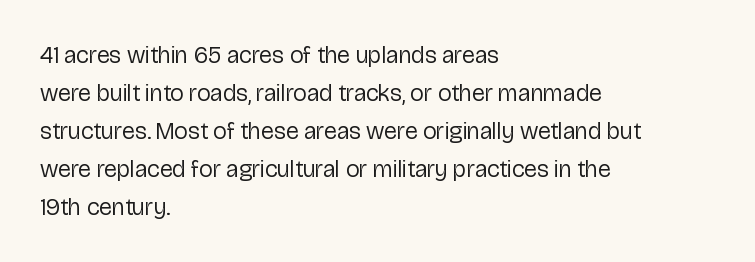
Q: Is the text bold? A: No.
Q: Is the text italic (slanted)? A: No, it is upright.
Q: Is the text underlined? A: No.
Q: How is the paragraph aligned? A: Left-aligned.
Q: Is the spacing between letters normal or unusually wide? A: Normal.
Q: Is the spacing between lines tight, normal or loose? A: Normal.
